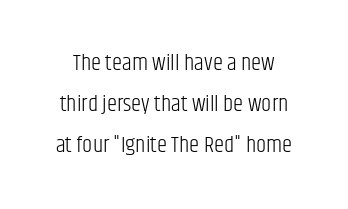
A light-to-regular cut is what we see here. The letters stand straight up with perfectly vertical stems. Words appear dense and cohesive because spacing is normal. Check the space under the baseline: it is left empty.
